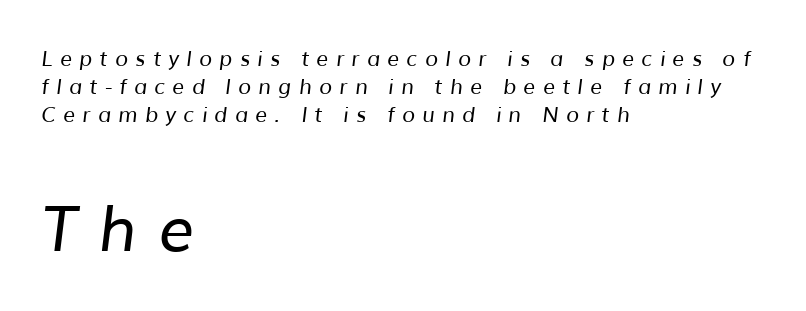
Q: Is the text bold? A: No.
Q: Is the typeface a serif or a sans-serif typeface? A: Sans-serif.
Q: Is the text underlined? A: No.
Q: How is the paragraph aligned? A: Left-aligned.
Q: Is the spacing between letters normal or unusually wide? A: Unusually wide.
Q: Is the spacing between lines tight, normal or loose? A: Normal.
Q: Which block of text is set in a larger size, the first (top) or the second (bottom)? A: The second (bottom) one.
Q: Width (condensed, normal, or wide)? A: Normal.
Q: Stroke contrast? A: Low.
Q: x-height? A: Medium.
Q: Monospaced? A: No.
